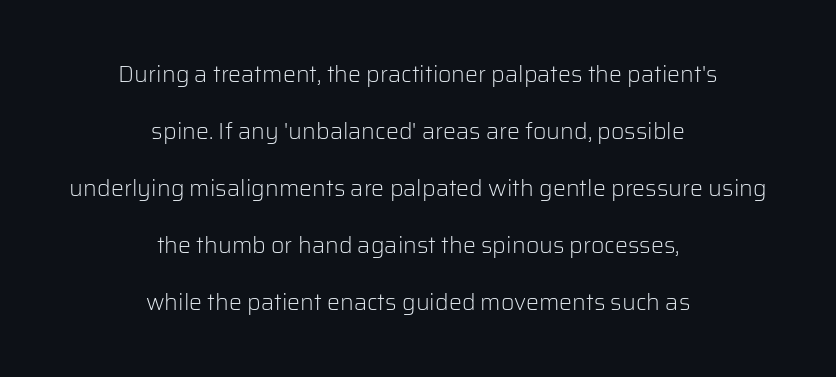
Q: Is the text bold? A: No.
Q: Is the text italic (slanted)? A: No, it is upright.
Q: Is the text underlined? A: No.
Q: How is the paragraph aligned? A: Centered.
Q: Is the spacing between letters normal or unusually wide? A: Normal.
Q: Is the spacing between lines tight, normal or loose? A: Loose.
